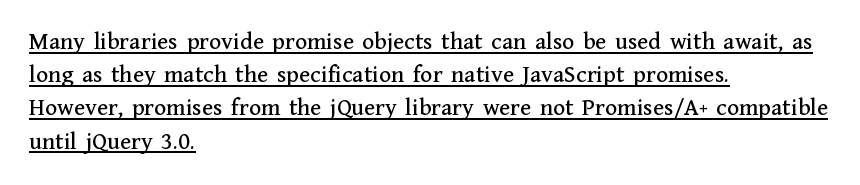
Like a heading marked for emphasis, these lines bear an underscore. Is there any slant? The stems are plumb. A normal amount of white space separates one row of letters from the next. The line texture is even and compact thanks to regular tracking. Visually the block forms a straight wall on the left and a jagged coastline on the right.
